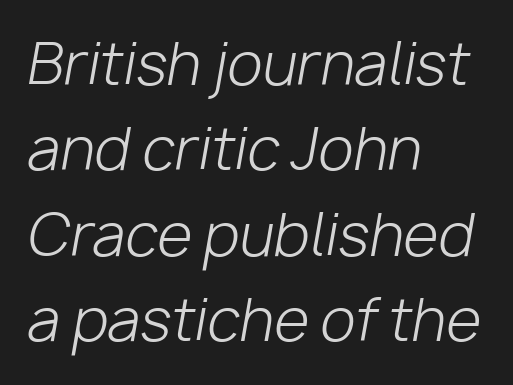
Posture: slanted. Do the characters align in a grid? No, the font is proportional. Interline gaps are of average width in this sample. Stroke mass is kept to a normal reading level or below. These lines keep a tight, regular rhythm from letter to letter. The zone under the glyphs is completely vacant.
